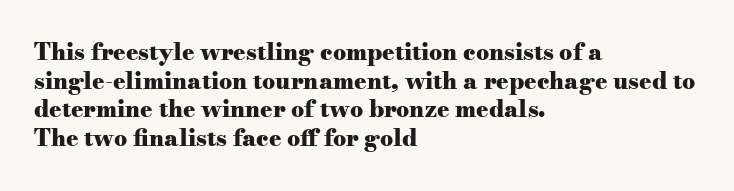
In CSS terms this would be text-align: left. On the weight axis this lands at bold, roughly 700. No word sits above an underline. Regarding leading, the lines here are spaced in the standard way. Quick note: not italic, upright. Glyph-to-glyph distance matches everyday printed text.
